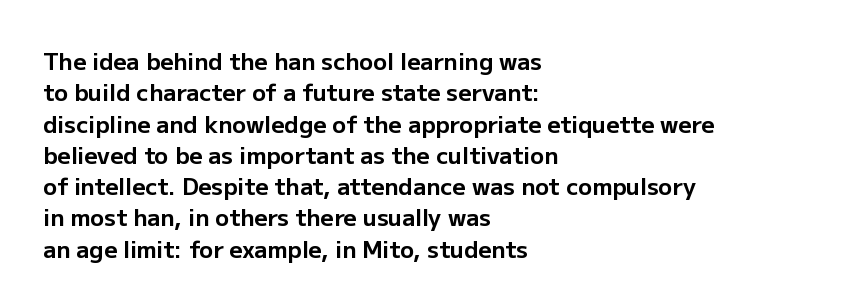
The image shows 23 px bold type, upright; set left-aligned, normal line spacing (1.36x), normal letter spacing, not underlined.
